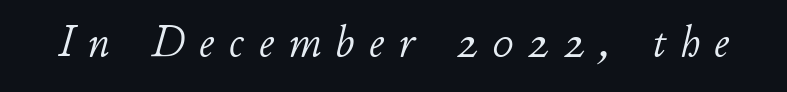
{"italic": "yes", "lean": "right", "slant_degrees": 11, "bold": "no", "weight": "light", "width": "normal", "stroke_contrast": "low", "x_height": "small", "monospaced": "no", "underline": "no", "letter_spacing": "wide", "letter_spacing_em": 0.32, "glyph_px": 45}
